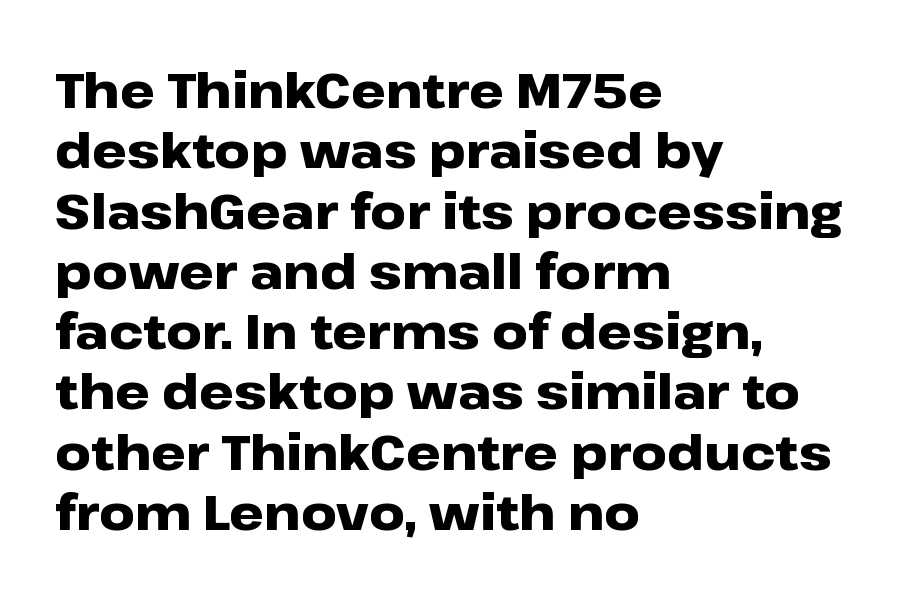
Left-aligned paragraph, ragged on the right. Spacing between characters is what you'd get straight out of the box. Glance below the letters and you will spot only blank space. This is the regular roman posture of the typeface. A sans-serif font was chosen for this passage.
